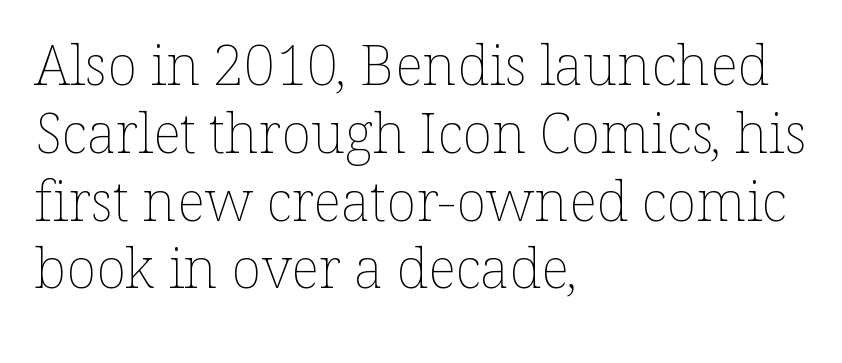
Note the varied advance widths — an 'i' is clearly narrower than an 'm'. Anything drawn beneath the words? Only blank space. The paragraph shown leans on its left margin. This reads as an unemphasized weight, regular at the heaviest. The gaps between neighbouring characters are ordinary and unremarkable.
